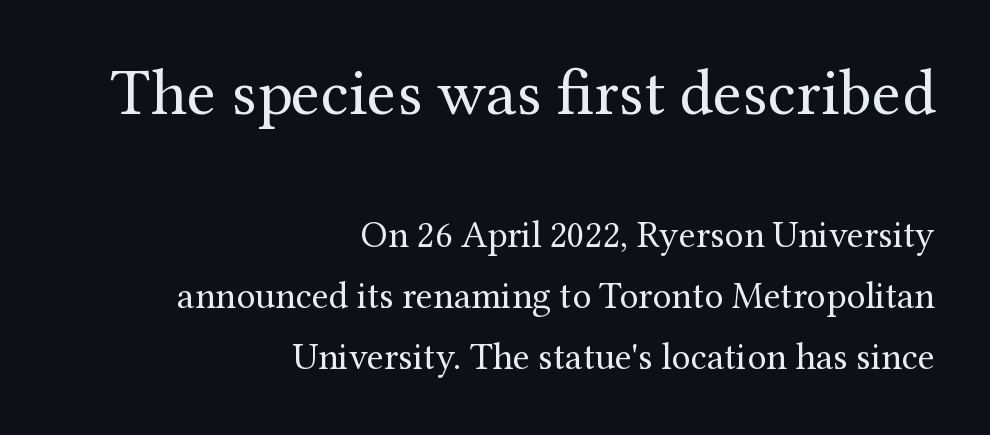
Just letters on the line, the space beneath them empty. Do the letters lean? They stand straight. A typesetter would call this proportional, since set widths differ per character. Look at the glyph heights: the upper group is clearly the bigger setting. Counters stay open thanks to moderate or lighter strokes.
